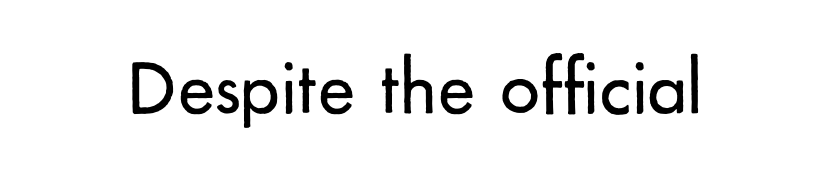
Q: Is the text bold? A: No.
Q: Is the text italic (slanted)? A: No, it is upright.
Q: Is the typeface a serif or a sans-serif typeface? A: Sans-serif.
Q: Is the text underlined? A: No.
Q: Is the spacing between letters normal or unusually wide? A: Normal.
Q: Width (condensed, normal, or wide)? A: Normal.
Q: Stroke contrast? A: Low.
Q: x-height? A: Small.
Q: Monospaced? A: No.
